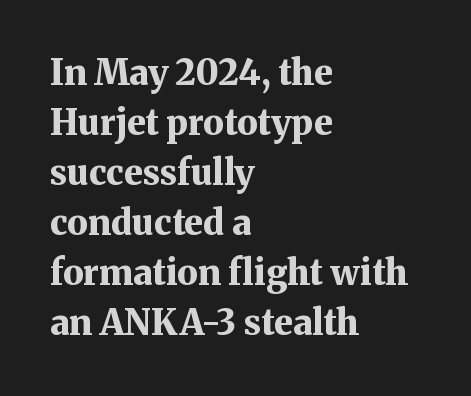
Q: Is the text bold? A: Yes.
Q: Is the text italic (slanted)? A: No, it is upright.
Q: Is the typeface a serif or a sans-serif typeface? A: Serif.
Q: Is the text underlined? A: No.
Q: How is the paragraph aligned? A: Left-aligned.
Q: Is the spacing between letters normal or unusually wide? A: Normal.
Q: Is the spacing between lines tight, normal or loose? A: Normal.
Q: Width (condensed, normal, or wide)? A: Normal.
Q: Stroke contrast? A: Medium.
Q: x-height? A: Medium.
Q: Monospaced? A: No.
